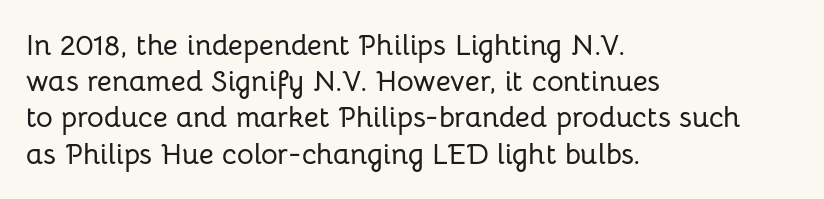
Nope, no serifs anywhere on these letters. Is this a fixed-width face? No — the glyphs have proportional, varying widths. A normal amount of white space separates one row of letters from the next. Beneath every word, the page is bare. Nope, not italic — everything's standing straight.
